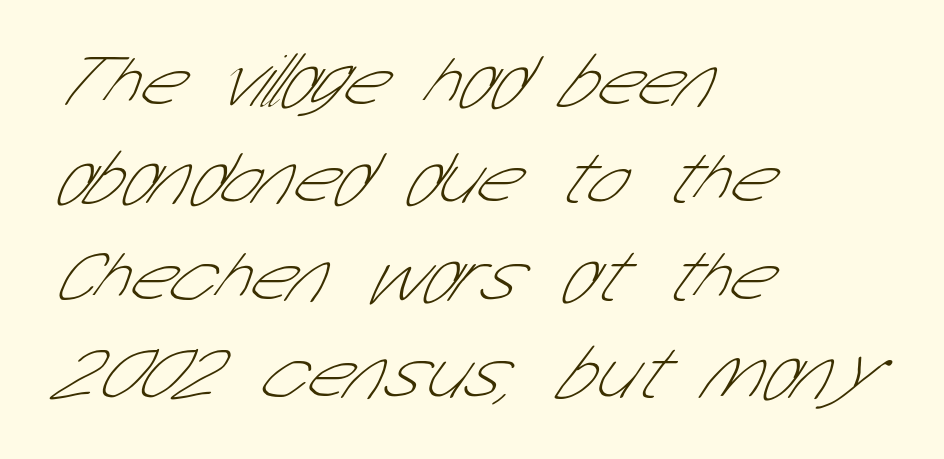
The image shows 76 px thin, condensed sans-serif type; set left-aligned, normal line spacing (1.28x), normal letter spacing, not underlined; low stroke contrast and a medium x-height.
